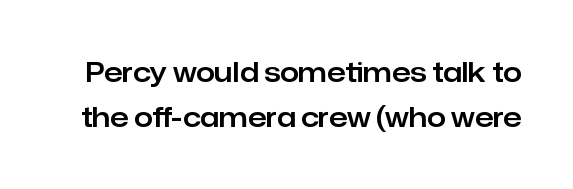
Compared with typical paragraphs, the rows here are spaced about the same. This rendering features lettering with no underline. The line texture is even and compact thanks to regular tracking. It's the straight-up-and-down kind of type.
